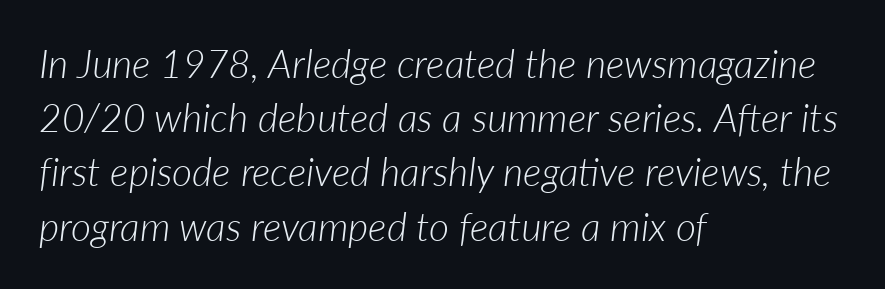
{"italic": "yes", "lean": "right", "slant_degrees": 7, "bold": "no", "weight": "light", "width": "normal", "stroke_contrast": "low", "x_height": "medium", "monospaced": "no", "underline": "no", "align": "left", "line_spacing": "normal", "line_spacing_ratio": 1.39, "letter_spacing": "normal", "letter_spacing_em": 0.0, "glyph_px": 39}
